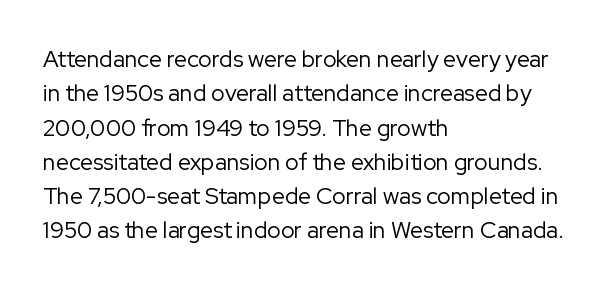
The vertical gap from one line to the next is medium. These lines were composed using upright roman letters. Horizontal alignment here is leftward, the default for most running prose. The gaps between neighbouring characters are ordinary and unremarkable. Weight: regular or lighter.
